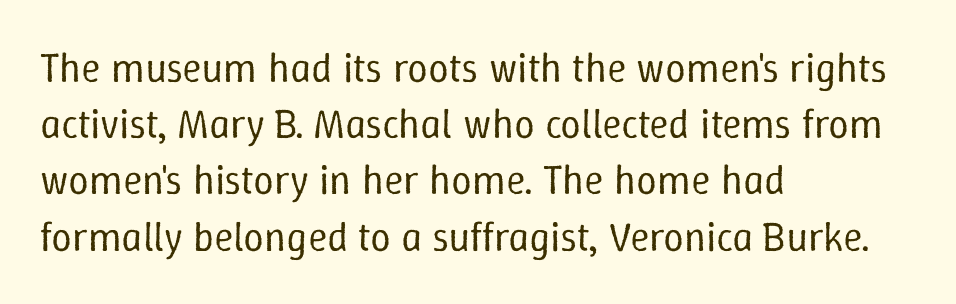
The image shows 41 px regular-weight type, upright; set left-aligned, normal line spacing (1.37x), normal letter spacing, not underlined; low stroke contrast and a medium x-height.
